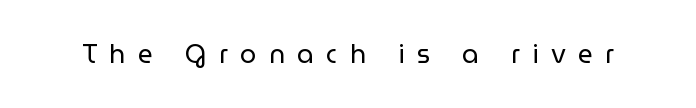
{"italic": "no", "bold": "no", "underline": "no", "letter_spacing": "wide", "letter_spacing_em": 0.48, "glyph_px": 26}
